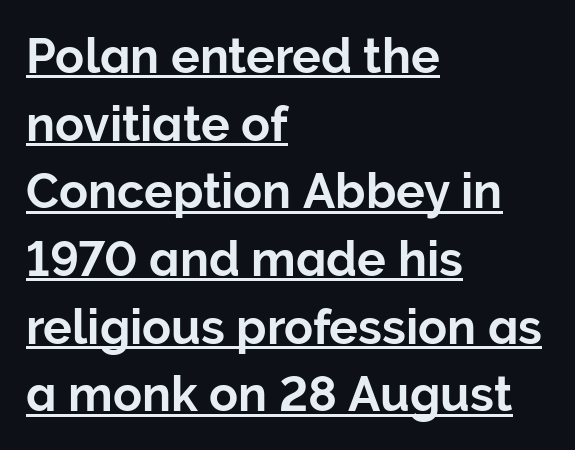
The image shows 48 px sans-serif type, upright; set left-aligned, normal line spacing (1.41x), normal letter spacing, underlined; low stroke contrast and a medium x-height.
